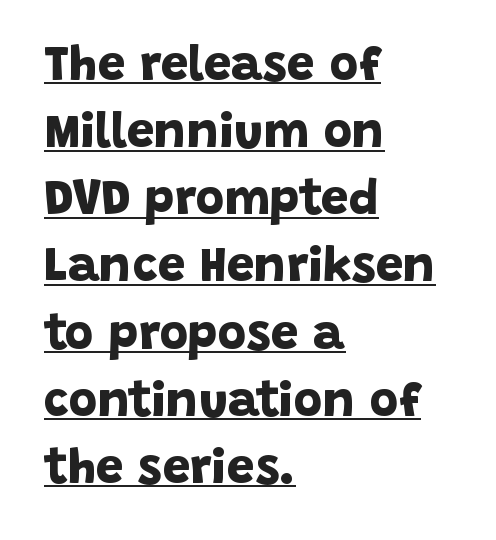
{"serif": "no", "bold": "yes", "weight": "bold", "width": "normal", "stroke_contrast": "low", "x_height": "large", "monospaced": "no", "underline": "yes", "align": "left", "line_spacing": "normal", "line_spacing_ratio": 1.37, "letter_spacing": "normal", "letter_spacing_em": 0.0, "glyph_px": 49}
